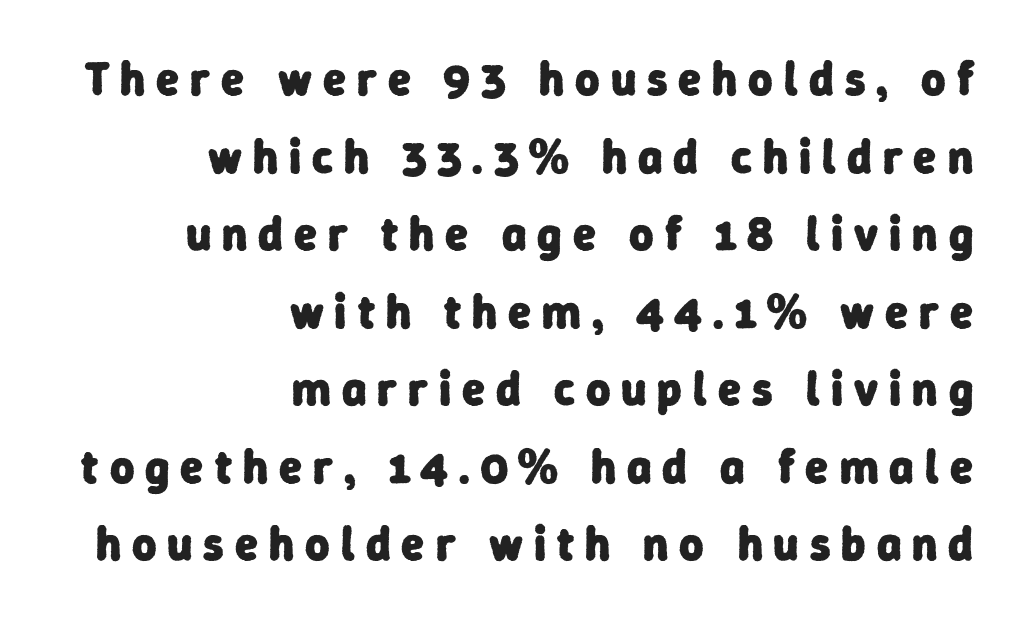
Line spacing here is normal. Glyph-to-glyph distance is far greater than everyday printed text. Descenders hang freely into open space. Teacher's note: observe the even right margin — that is flush-right alignment. Emphasis by weight is at full strength: bold.
